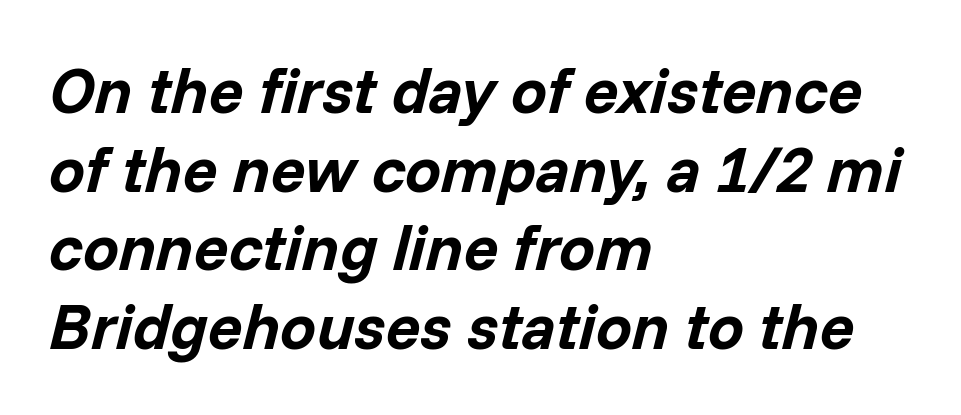
The image shows 64 px bold type, italic (leaning right); set left-aligned, line spacing 1.23x, normal letter spacing, not underlined; low stroke contrast and a medium x-height.
